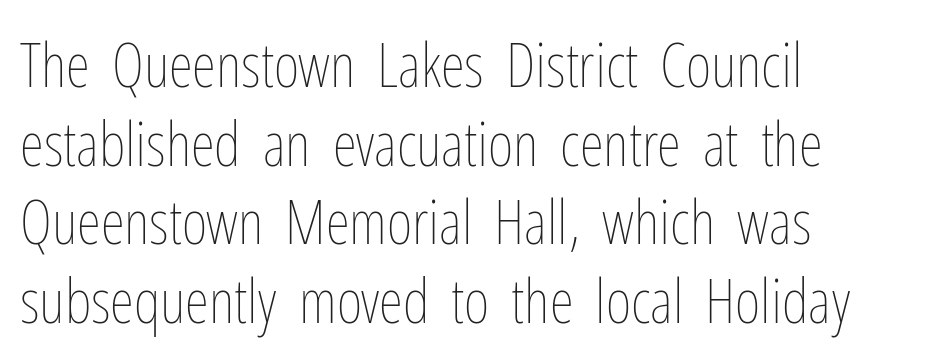
{"italic": "no", "bold": "no", "weight": "thin", "width": "condensed", "stroke_contrast": "low", "x_height": "medium", "monospaced": "no", "underline": "no", "align": "left", "line_spacing": "normal", "line_spacing_ratio": 1.27, "letter_spacing": "normal", "letter_spacing_em": 0.0, "glyph_px": 62}
